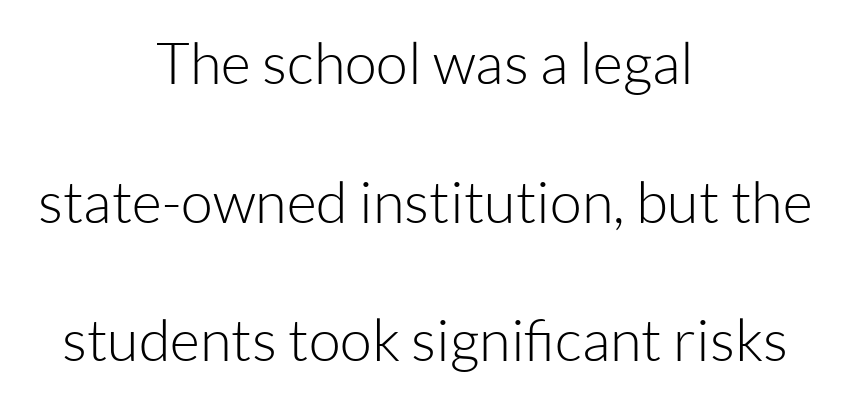
The image shows 58 px light sans-serif type, upright; set centered, loose line spacing (2.39x), normal letter spacing, not underlined; low stroke contrast and a medium x-height.
